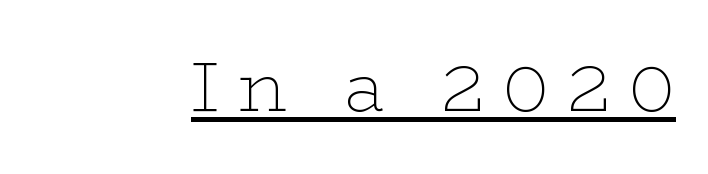
{"serif": "yes", "italic": "no", "bold": "no", "weight": "thin", "width": "wide", "stroke_contrast": "low", "x_height": "medium", "monospaced": "no", "underline": "yes", "letter_spacing": "wide", "letter_spacing_em": 0.27, "glyph_px": 69}
